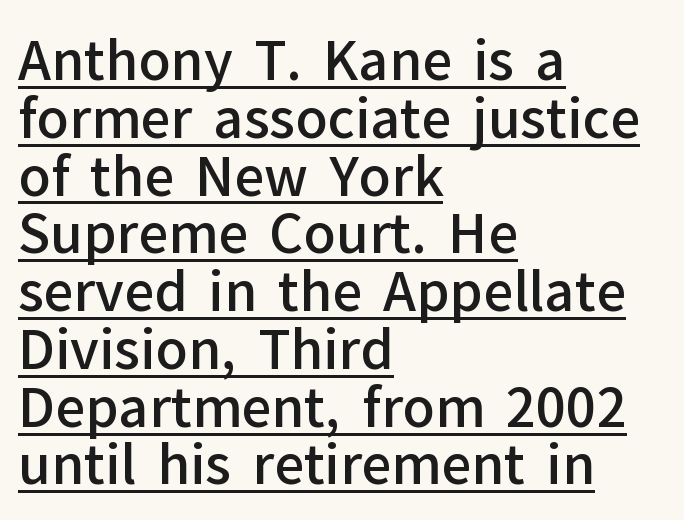
{"serif": "no", "italic": "no", "bold": "semi", "weight": "semibold", "width": "normal", "stroke_contrast": "low", "x_height": "medium", "monospaced": "no", "underline": "yes", "align": "left", "line_spacing": "tight", "line_spacing_ratio": 1.09, "letter_spacing": "normal", "letter_spacing_em": 0.0, "glyph_px": 53}
